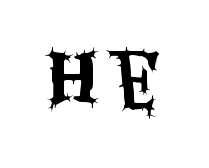
Q: Is the text italic (slanted)? A: No, it is upright.
Q: Is the typeface a serif or a sans-serif typeface? A: Sans-serif.
Q: Is the text underlined? A: No.
Q: Width (condensed, normal, or wide)? A: Condensed.
Q: Stroke contrast? A: Medium.
Q: x-height? A: Large.
Q: Monospaced? A: No.
